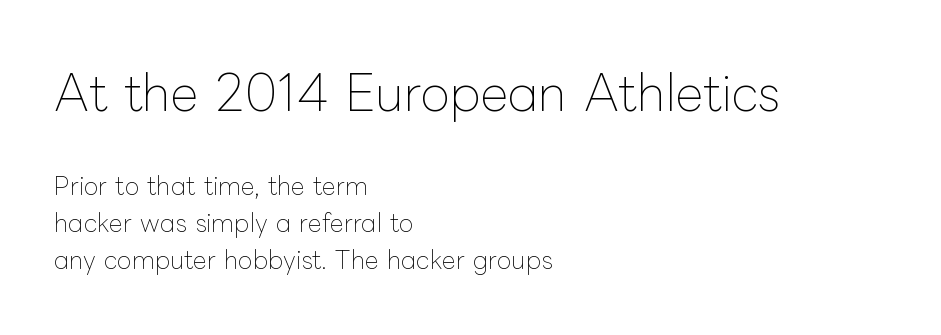
Think standard paragraph weight, or any step lighter than that. Character widths vary here, with narrow letters taking less room than wide ones. Each new line begins a customary step beneath the previous one. The strip under each line holds only bare page. Tall strokes in this sample are plumb rather than angled.
